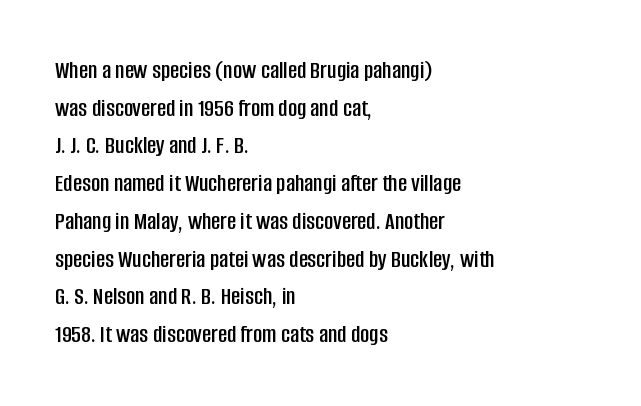
The image shows 25 px text type, upright; set left-aligned, normal line spacing (1.51x), normal letter spacing, not underlined.
